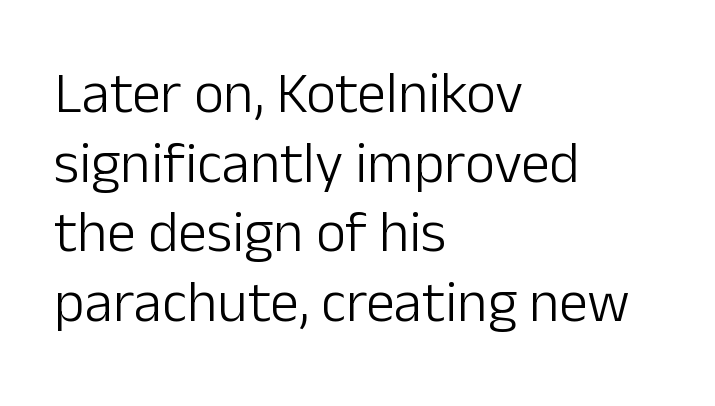
{"serif": "no", "italic": "no", "bold": "no", "weight": "light", "width": "normal", "stroke_contrast": "low", "x_height": "medium", "monospaced": "no", "underline": "no", "align": "left", "line_spacing_ratio": 1.2, "letter_spacing": "normal", "letter_spacing_em": 0.0, "glyph_px": 58}
